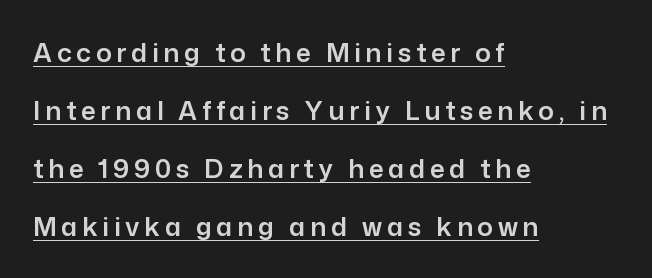
The image shows 26 px text type, upright; set left-aligned, loose line spacing (2.23x), underlined.
